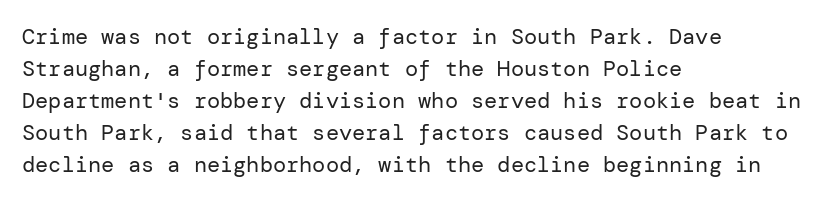
This sample uses an upright cut, with every glyph sitting square on the baseline. Check the space under the baseline: it is left empty. These lines are set flush left with a ragged right edge. Weight: not bold — regular or lighter.
